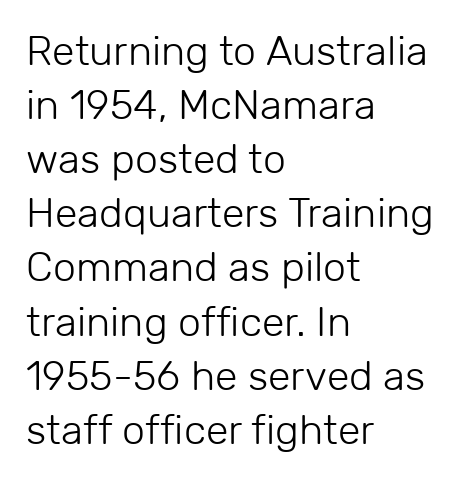
Q: Is the text bold? A: No.
Q: Is the text italic (slanted)? A: No, it is upright.
Q: Is the typeface a serif or a sans-serif typeface? A: Sans-serif.
Q: Is the text underlined? A: No.
Q: How is the paragraph aligned? A: Left-aligned.
Q: Is the spacing between letters normal or unusually wide? A: Normal.
Q: Is the spacing between lines tight, normal or loose? A: Normal.
Q: Width (condensed, normal, or wide)? A: Normal.
Q: Stroke contrast? A: Low.
Q: x-height? A: Medium.
Q: Monospaced? A: No.
